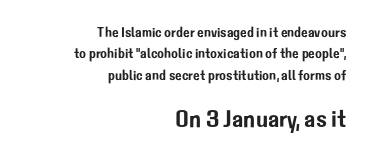
Notice how the stems are strictly vertical — no italics here. Teacher's note: observe the even right margin — that is flush-right alignment. Normally led — the rows are evenly, conventionally spaced. Does the bottom block carry the larger type? Yes, it does.
